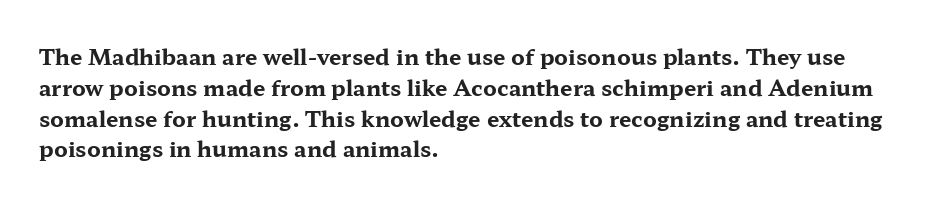
The image shows 22 px bold type, upright; set left-aligned, normal line spacing (1.4x), normal letter spacing, not underlined.
